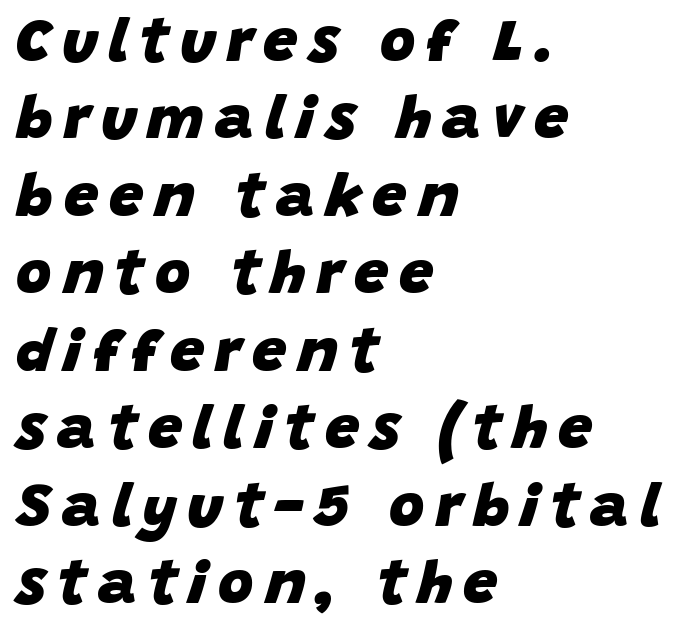
{"italic": "yes", "lean": "right", "slant_degrees": 15, "bold": "yes", "weight": "heavy", "width": "normal", "stroke_contrast": "low", "x_height": "large", "monospaced": "no", "underline": "no", "align": "left", "line_spacing": "normal", "line_spacing_ratio": 1.27, "glyph_px": 61}
